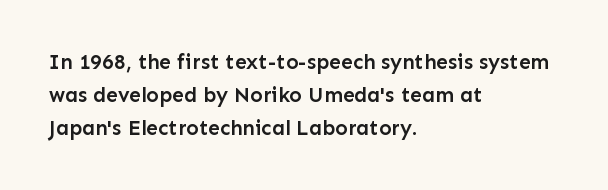
A somewhat darkened texture: the type is semibold rather than bold. Every stem runs plumb, perpendicular to the baseline. No extra tracking has been applied to these lines. A bare baseline throughout the passage. Every row of glyphs begins at an identical x-position on the left. Normally led — the rows are evenly, conventionally spaced.
